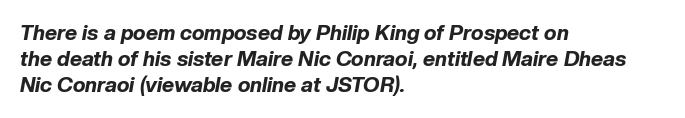
Q: Is the text bold? A: Yes.
Q: Is the text italic (slanted)? A: Yes, it leans right by about 10 degrees.
Q: Is the text underlined? A: No.
Q: How is the paragraph aligned? A: Left-aligned.
Q: Is the spacing between letters normal or unusually wide? A: Normal.
